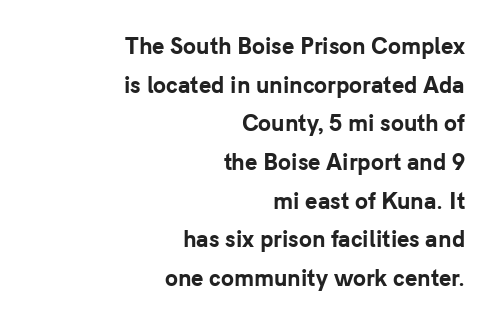
The ragged edge is on the left, which tells us the setting is flush right. The tracking reads as untouched default to a designer's eye. Thick stems and heavy bowls — unmistakably bold. A roman cut, with each character standing at attention. A bare baseline throughout the passage.
